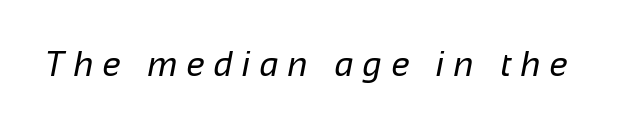
Q: Is the text bold? A: No.
Q: Is the typeface a serif or a sans-serif typeface? A: Sans-serif.
Q: Is the text underlined? A: No.
Q: Is the spacing between letters normal or unusually wide? A: Unusually wide.
Q: Width (condensed, normal, or wide)? A: Normal.
Q: Stroke contrast? A: Low.
Q: x-height? A: Medium.
Q: Monospaced? A: No.
